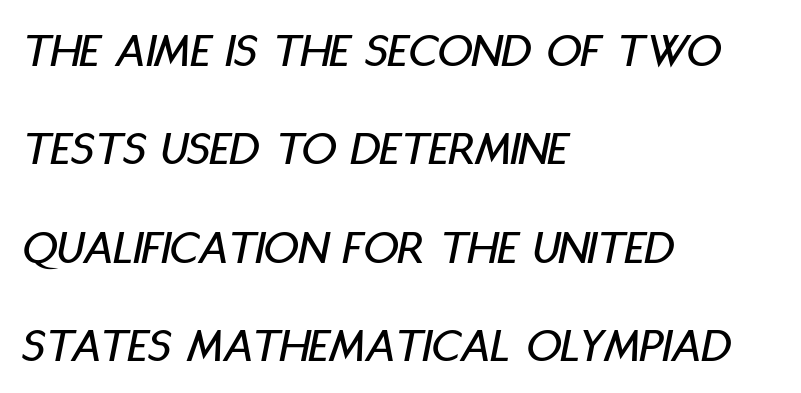
Descenders are the only things crossing below the line. Is the letter spacing exaggerated? No — it looks like the ordinary default. These lines stack with their left ends in a neat column. How would I describe the line gaps? Wide and relaxed.
